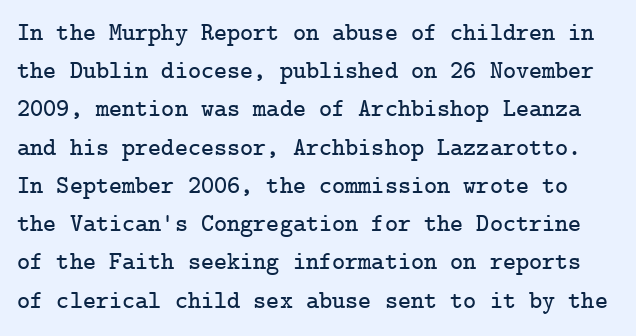
Q: Is the text italic (slanted)? A: No, it is upright.
Q: Is the text underlined? A: No.
Q: Is the spacing between letters normal or unusually wide? A: Normal.
Q: Is the spacing between lines tight, normal or loose? A: Normal.
